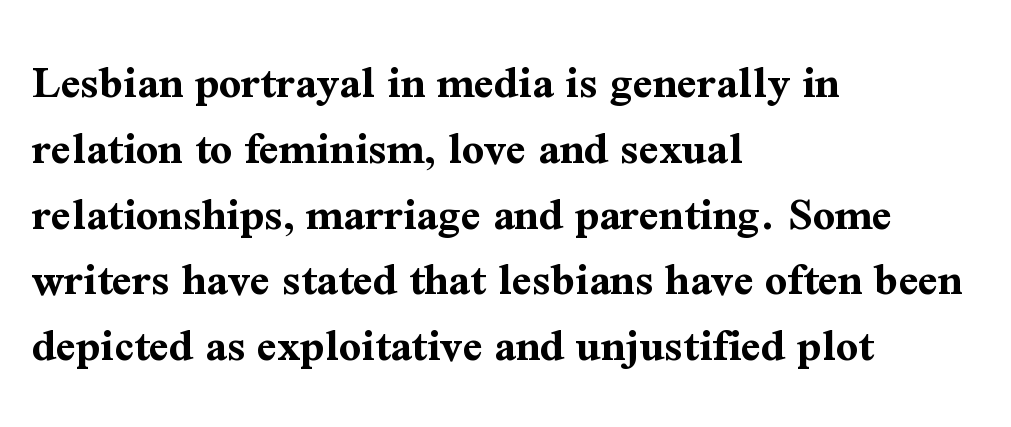
No word sits above an underline. Spacing verdict: proportional, widths tailored to each character. The lines are quadded left. Heft: maximum for text — a bold. The specimen reads as upright at a glance.
